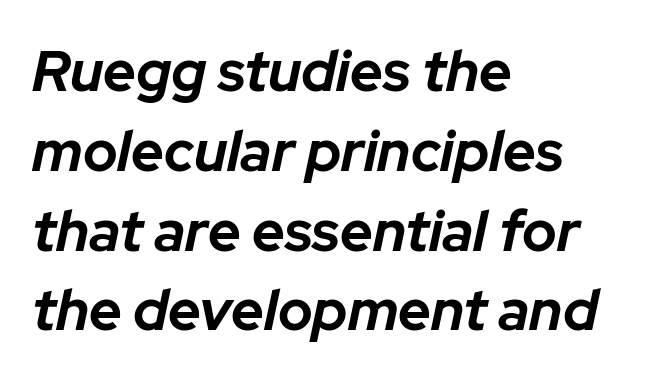
Q: Is the text bold? A: Yes.
Q: Is the text italic (slanted)? A: Yes, it leans right by about 12 degrees.
Q: Is the text underlined? A: No.
Q: How is the paragraph aligned? A: Left-aligned.
Q: Is the spacing between letters normal or unusually wide? A: Normal.
Q: Is the spacing between lines tight, normal or loose? A: Normal.
Q: Width (condensed, normal, or wide)? A: Normal.
Q: Stroke contrast? A: Low.
Q: x-height? A: Medium.
Q: Monospaced? A: No.
